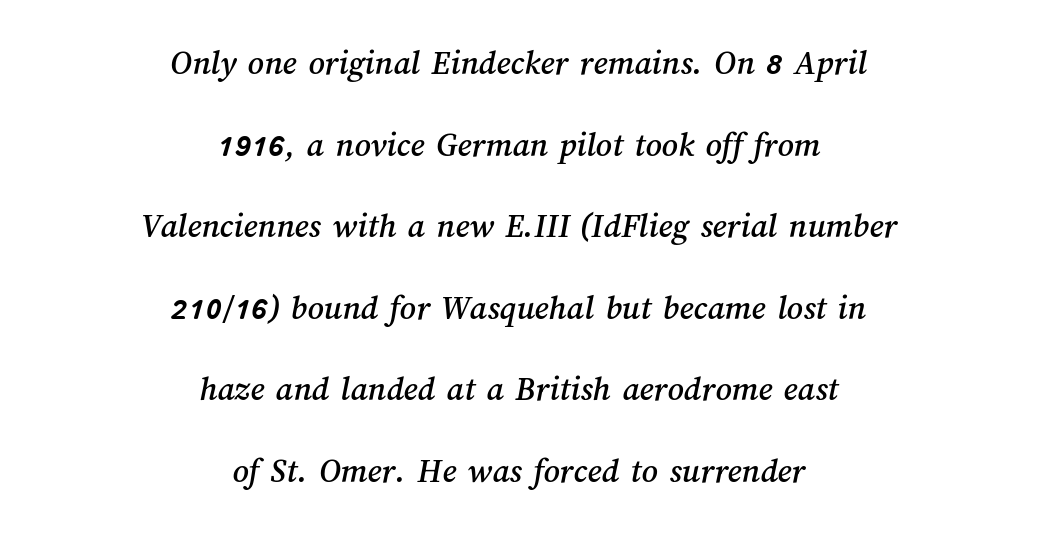
The image shows 35 px text type; set centered, loose line spacing (2.33x), normal letter spacing, not underlined; medium stroke contrast and a medium x-height.
